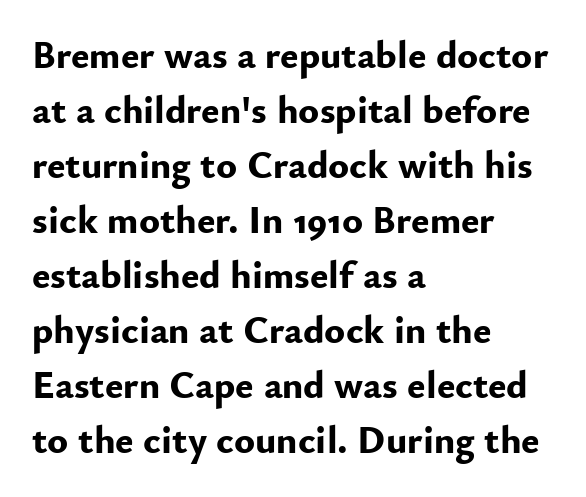
Decoration check: the copy has no underline. The paragraph has a hard left edge and a soft right edge. The font family rendered here belongs to the sans-serif group. Every character sits straight up, as roman type does. Glyph-to-glyph distance matches everyday printed text. Regular leading.
